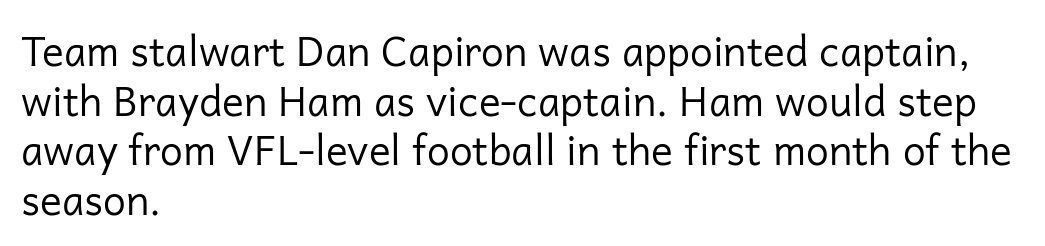
Q: Is the text bold? A: No.
Q: Is the text italic (slanted)? A: No, it is upright.
Q: Is the typeface a serif or a sans-serif typeface? A: Sans-serif.
Q: Is the text underlined? A: No.
Q: How is the paragraph aligned? A: Left-aligned.
Q: Is the spacing between letters normal or unusually wide? A: Normal.
Q: Width (condensed, normal, or wide)? A: Normal.
Q: Stroke contrast? A: Low.
Q: x-height? A: Medium.
Q: Monospaced? A: No.
